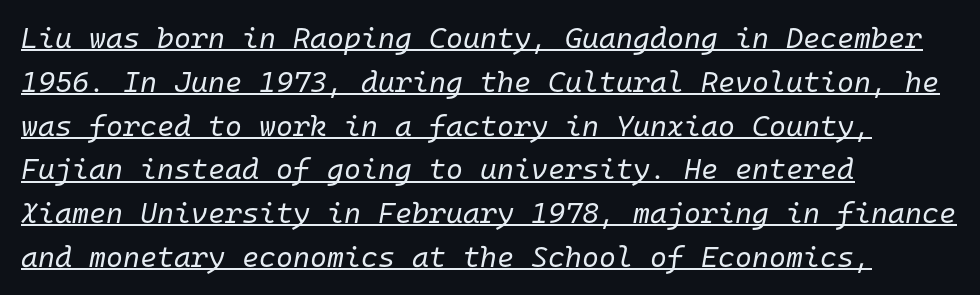
{"italic": "yes", "lean": "right", "slant_degrees": 10, "bold": "no", "weight": "regular", "width": "normal", "stroke_contrast": "low", "x_height": "medium", "monospaced": "yes", "underline": "yes", "align": "left", "line_spacing": "normal", "line_spacing_ratio": 1.51, "letter_spacing": "normal", "letter_spacing_em": 0.0, "glyph_px": 29}
